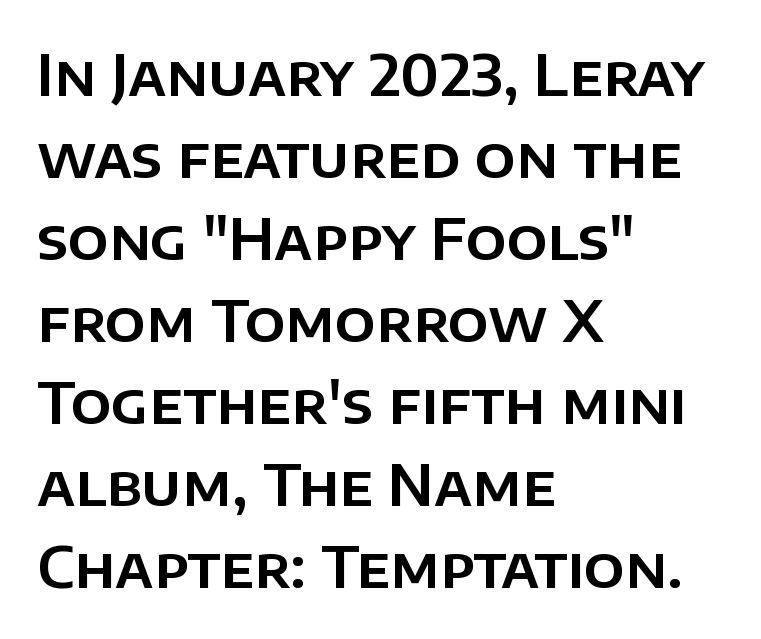
{"serif": "no", "italic": "no", "width": "normal", "stroke_contrast": "low", "x_height": "large", "monospaced": "no", "underline": "no", "align": "left", "line_spacing": "normal", "line_spacing_ratio": 1.44, "letter_spacing": "normal", "letter_spacing_em": 0.0, "glyph_px": 57}
